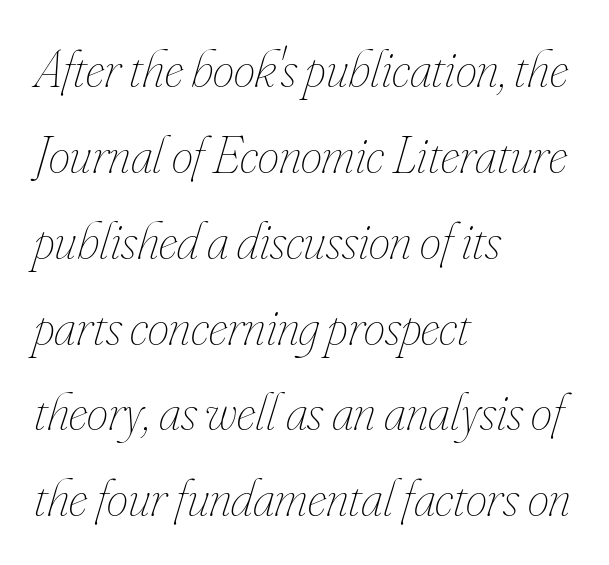
Q: Is the text bold? A: No.
Q: Is the text italic (slanted)? A: Yes, it leans right by about 16 degrees.
Q: Is the text underlined? A: No.
Q: How is the paragraph aligned? A: Left-aligned.
Q: Is the spacing between letters normal or unusually wide? A: Normal.
Q: Is the spacing between lines tight, normal or loose? A: Normal.
Q: Width (condensed, normal, or wide)? A: Condensed.
Q: Stroke contrast? A: Low.
Q: x-height? A: Small.
Q: Monospaced? A: No.
